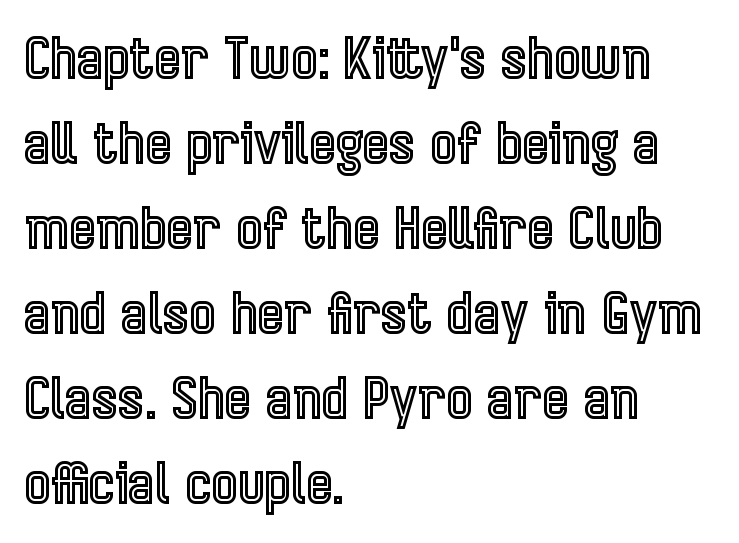
The image shows 57 px condensed type, upright; set left-aligned, normal line spacing (1.49x), normal letter spacing, not underlined; a medium x-height.
